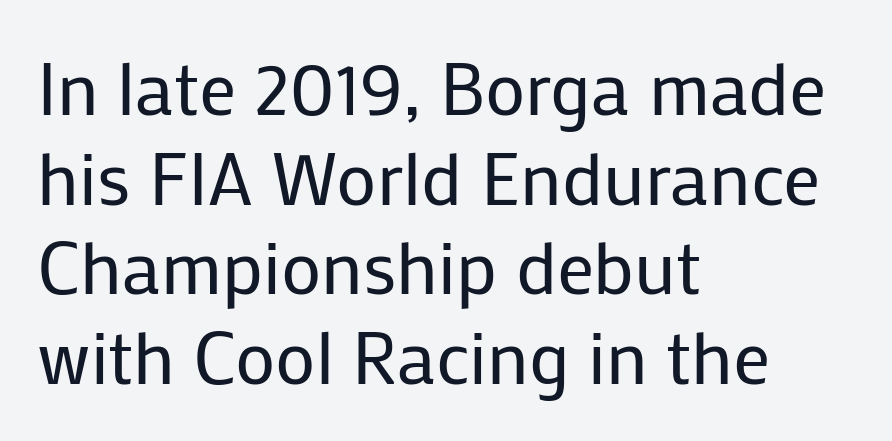
The image shows 74 px regular-weight sans-serif type, upright; set left-aligned, line spacing 1.21x, normal letter spacing, not underlined; low stroke contrast and a medium x-height.
